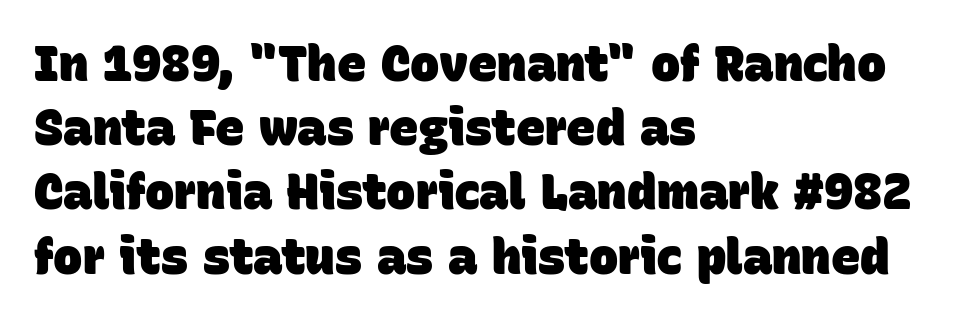
The image shows 49 px heavy sans-serif type; set left-aligned, normal line spacing (1.31x), normal letter spacing, not underlined; low stroke contrast and a large x-height.
